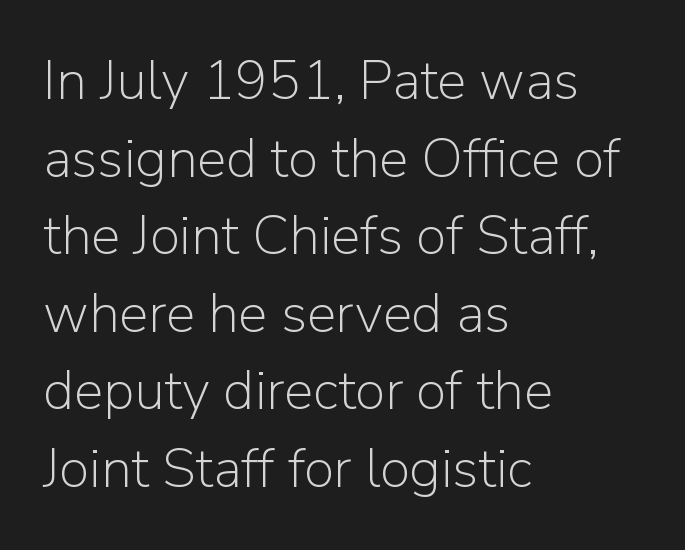
The image shows 55 px light sans-serif type, upright; set left-aligned, normal line spacing (1.41x), normal letter spacing, not underlined; low stroke contrast and a medium x-height.
